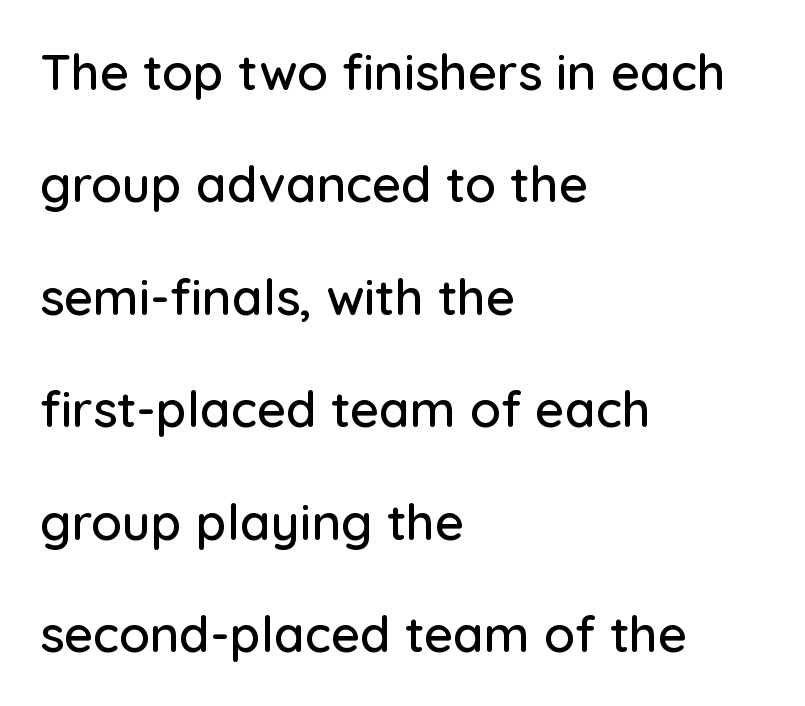
The face used here is proportionally spaced, like ordinary book or web type. No italicization has been applied; the sample stays upright. Glyph-to-glyph distance matches everyday printed text. Airy leading. One-word summary of the alignment: left. The strip under each line holds only bare page.
